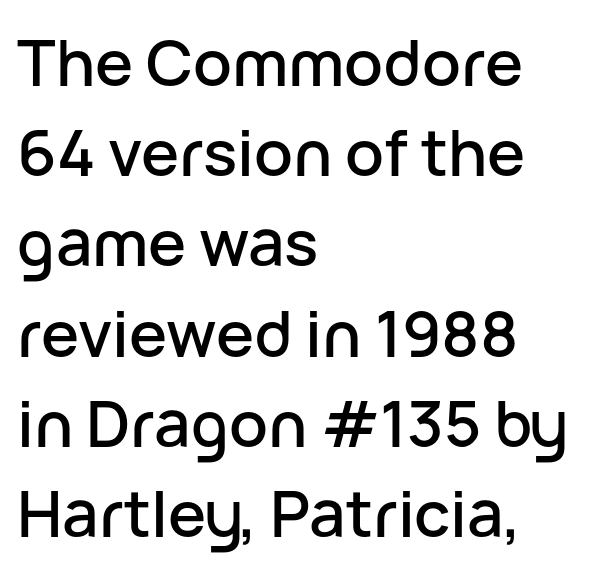
If you drew a ruler down the left edge, every line would touch it. This sample has the flowing, uneven cadence of proportional lettering. The line texture is even and compact thanks to regular tracking. No italicization has been applied; the sample stays upright. The space beneath each line is pristine and unruled.
